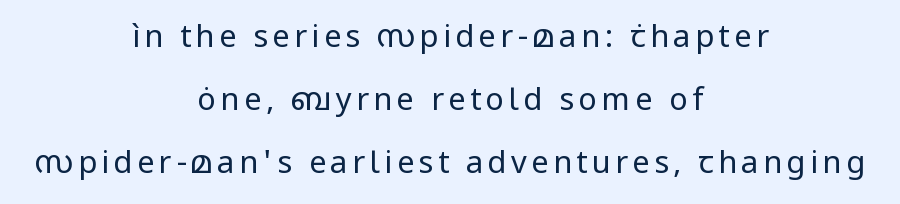
Q: Is the text bold? A: No.
Q: Is the text italic (slanted)? A: No, it is upright.
Q: Is the typeface a serif or a sans-serif typeface? A: Sans-serif.
Q: Is the text underlined? A: No.
Q: How is the paragraph aligned? A: Centered.
Q: Is the spacing between lines tight, normal or loose? A: Loose.
Q: Width (condensed, normal, or wide)? A: Normal.
Q: Stroke contrast? A: Low.
Q: x-height? A: Medium.
Q: Monospaced? A: No.
